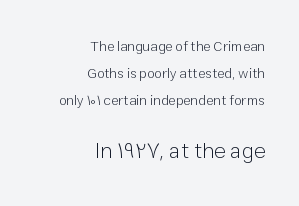
Q: Is the text bold? A: No.
Q: Is the text italic (slanted)? A: No, it is upright.
Q: Is the text underlined? A: No.
Q: How is the paragraph aligned? A: Right-aligned.
Q: Is the spacing between letters normal or unusually wide? A: Normal.
Q: Is the spacing between lines tight, normal or loose? A: Loose.
Q: Which block of text is set in a larger size, the first (top) or the second (bottom)? A: The second (bottom) one.
